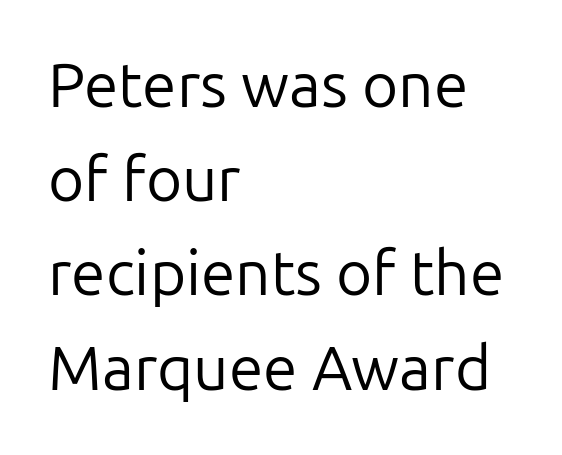
Q: Is the text bold? A: No.
Q: Is the text italic (slanted)? A: No, it is upright.
Q: Is the typeface a serif or a sans-serif typeface? A: Sans-serif.
Q: Is the text underlined? A: No.
Q: How is the paragraph aligned? A: Left-aligned.
Q: Is the spacing between letters normal or unusually wide? A: Normal.
Q: Is the spacing between lines tight, normal or loose? A: Normal.
Q: Width (condensed, normal, or wide)? A: Normal.
Q: Stroke contrast? A: Low.
Q: x-height? A: Medium.
Q: Monospaced? A: No.
